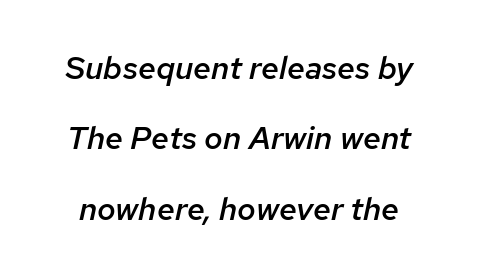
Q: Is the text bold? A: Semi-bold.
Q: Is the text italic (slanted)? A: Yes, it leans right by about 12 degrees.
Q: Is the text underlined? A: No.
Q: Is the spacing between letters normal or unusually wide? A: Normal.
Q: Is the spacing between lines tight, normal or loose? A: Loose.
Q: Width (condensed, normal, or wide)? A: Normal.
Q: Stroke contrast? A: Low.
Q: x-height? A: Medium.
Q: Monospaced? A: No.
